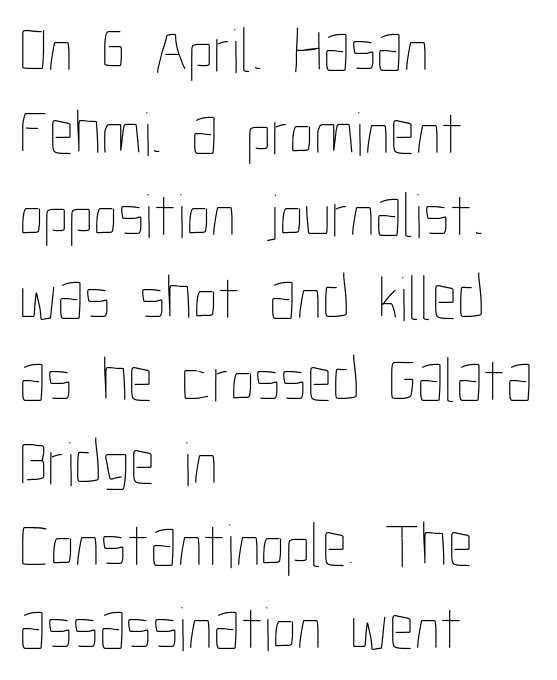
Q: Is the text bold? A: No.
Q: Is the text italic (slanted)? A: No, it is upright.
Q: Is the text underlined? A: No.
Q: How is the paragraph aligned? A: Left-aligned.
Q: Is the spacing between letters normal or unusually wide? A: Normal.
Q: Is the spacing between lines tight, normal or loose? A: Normal.
Q: Width (condensed, normal, or wide)? A: Condensed.
Q: Stroke contrast? A: Low.
Q: x-height? A: Medium.
Q: Monospaced? A: No.
